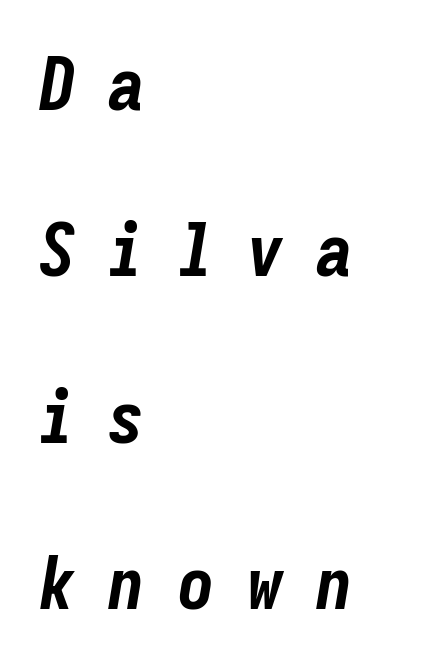
Q: Is the text bold? A: Yes.
Q: Is the text italic (slanted)? A: Yes, it leans right by about 9 degrees.
Q: Is the text underlined? A: No.
Q: How is the paragraph aligned? A: Left-aligned.
Q: Is the spacing between letters normal or unusually wide? A: Unusually wide.
Q: Is the spacing between lines tight, normal or loose? A: Loose.
Q: Width (condensed, normal, or wide)? A: Condensed.
Q: Stroke contrast? A: Low.
Q: x-height? A: Medium.
Q: Monospaced? A: Yes.
